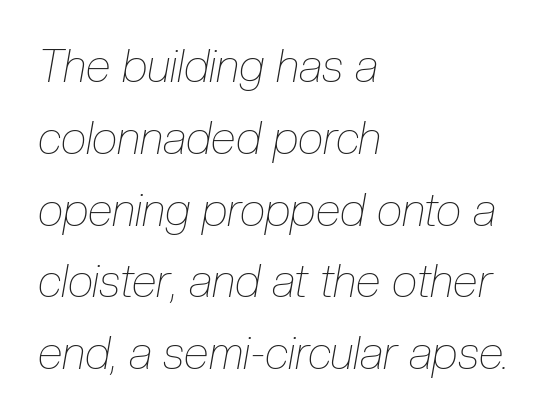
The image shows 46 px thin, condensed type, italic (leaning right); set left-aligned, normal line spacing (1.56x), normal letter spacing, not underlined; low stroke contrast and a medium x-height.
